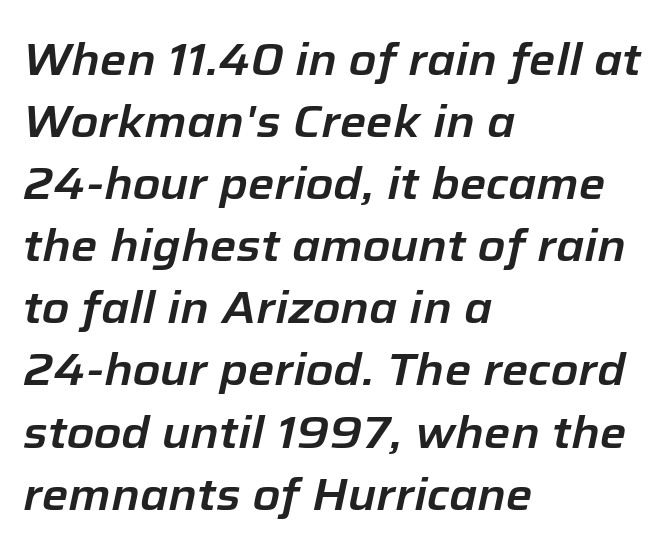
The image shows 45 px text type, italic (leaning right); set left-aligned, normal line spacing (1.38x), normal letter spacing, not underlined; low stroke contrast and a medium x-height.
